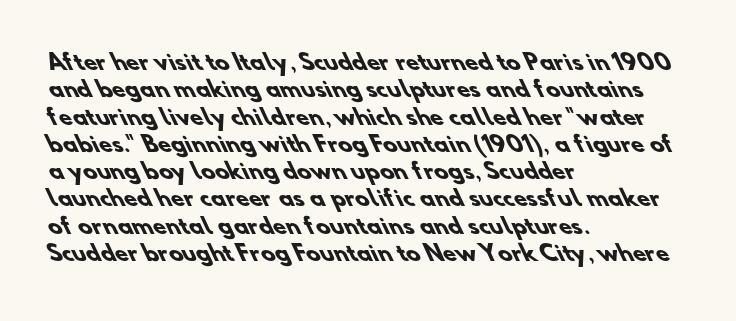
These lines sit exactly where default settings would place them. A typesetter would call this zero additional tracking. The typesetter chose a ragged-right arrangement here. How heavy is the stroke? Heavy — this is a bold.
